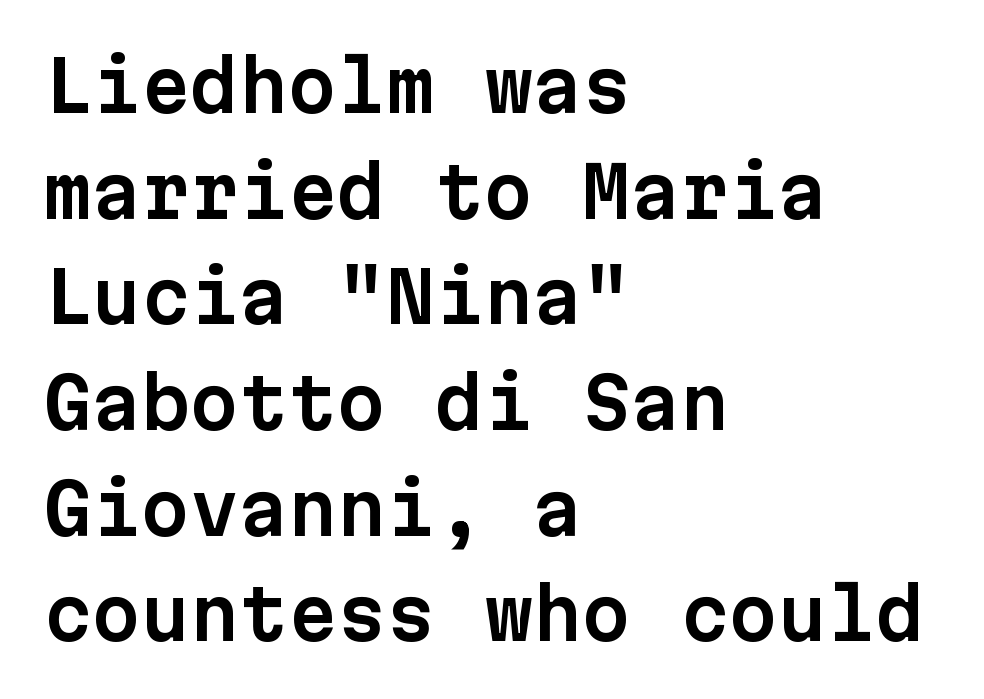
The image shows 70 px sans-serif type, upright, monospaced; set left-aligned, normal line spacing (1.51x), normal letter spacing, not underlined; low stroke contrast and a medium x-height.
